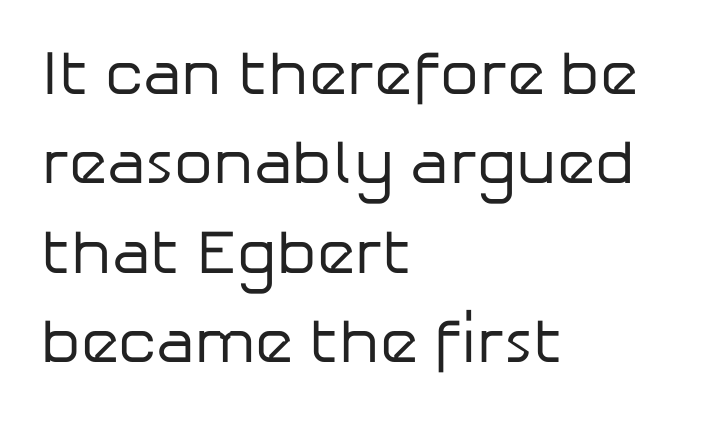
The image shows 62 px regular-weight sans-serif type, upright; set left-aligned, normal line spacing (1.44x), normal letter spacing, not underlined; low stroke contrast and a medium x-height.
